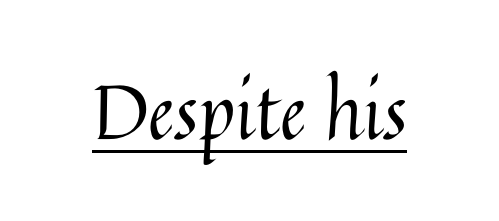
A light-to-regular cut is what we see here. Note the varied advance widths — an 'i' is clearly narrower than an 'm'. Tracking here is standard; glyphs follow each other at the usual distance.
